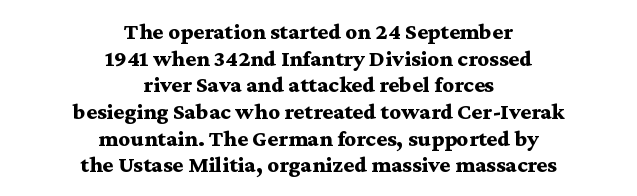
Characters remain perfectly vertical along every line. No word sits above an underline. I'd describe the lettering as bold — thick and assertive. Short and long lines alike share a common midpoint.
